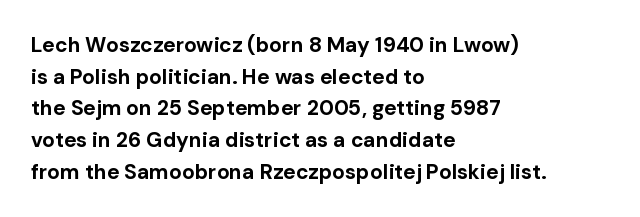
Q: Is the text bold? A: Yes.
Q: Is the text italic (slanted)? A: No, it is upright.
Q: Is the text underlined? A: No.
Q: How is the paragraph aligned? A: Left-aligned.
Q: Is the spacing between letters normal or unusually wide? A: Normal.
Q: Is the spacing between lines tight, normal or loose? A: Normal.
